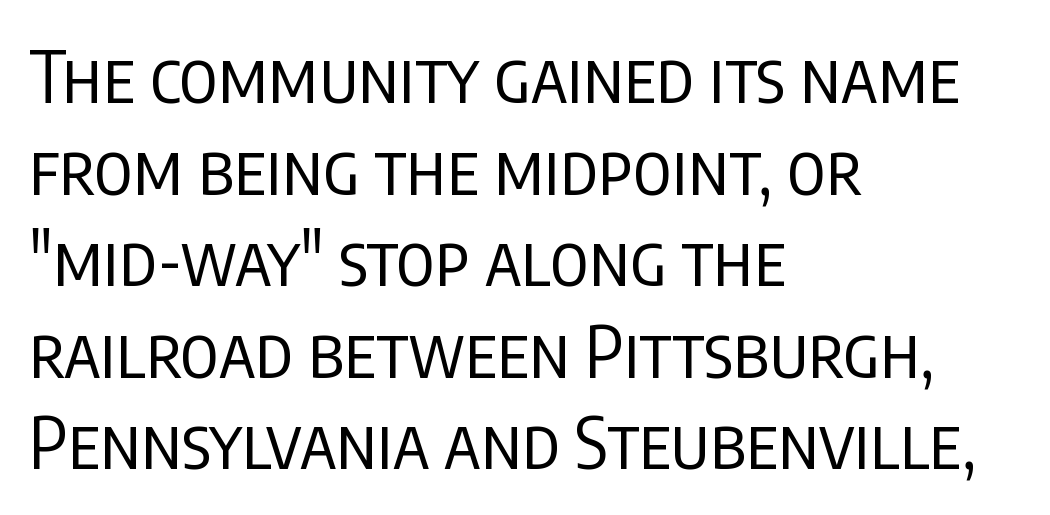
{"serif": "no", "italic": "no", "bold": "no", "weight": "regular", "width": "condensed", "stroke_contrast": "low", "x_height": "large", "monospaced": "no", "underline": "no", "align": "left", "line_spacing": "normal", "line_spacing_ratio": 1.29, "letter_spacing": "normal", "letter_spacing_em": 0.0, "glyph_px": 71}
